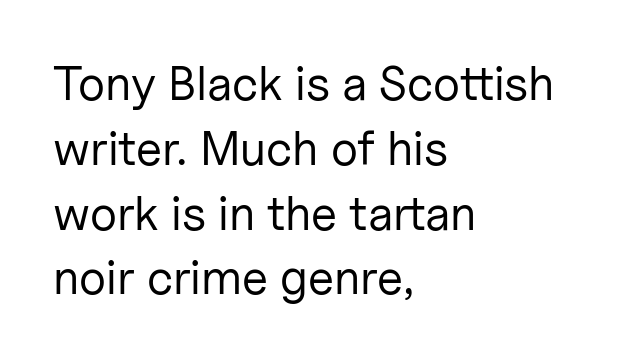
Q: Is the text bold? A: No.
Q: Is the text italic (slanted)? A: No, it is upright.
Q: Is the typeface a serif or a sans-serif typeface? A: Sans-serif.
Q: Is the text underlined? A: No.
Q: How is the paragraph aligned? A: Left-aligned.
Q: Is the spacing between letters normal or unusually wide? A: Normal.
Q: Is the spacing between lines tight, normal or loose? A: Normal.
Q: Width (condensed, normal, or wide)? A: Normal.
Q: Stroke contrast? A: Low.
Q: x-height? A: Medium.
Q: Monospaced? A: No.
